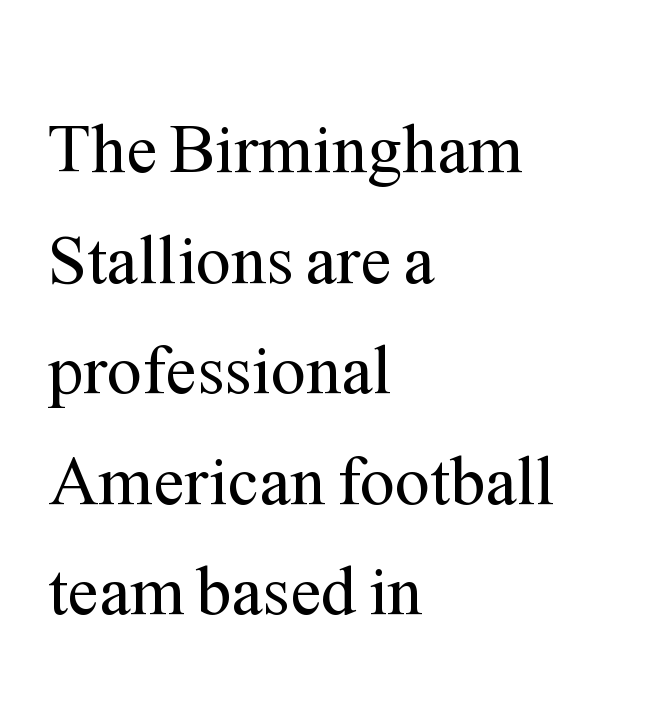
The image shows 70 px regular-weight serif type, upright; set left-aligned, normal line spacing (1.58x), normal letter spacing, not underlined; medium stroke contrast and a medium x-height.
